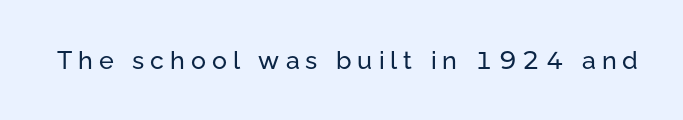
Q: Is the text italic (slanted)? A: No, it is upright.
Q: Is the text underlined? A: No.
Q: Is the spacing between letters normal or unusually wide? A: Unusually wide.
